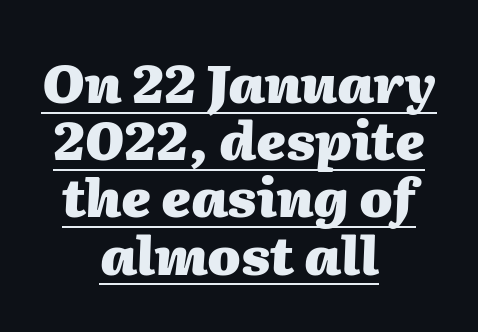
Q: Is the text bold? A: Yes.
Q: Is the text italic (slanted)? A: Yes, it leans right by about 2 degrees.
Q: Is the text underlined? A: Yes.
Q: How is the paragraph aligned? A: Centered.
Q: Is the spacing between letters normal or unusually wide? A: Normal.
Q: Is the spacing between lines tight, normal or loose? A: Tight.
Q: Width (condensed, normal, or wide)? A: Normal.
Q: Stroke contrast? A: Medium.
Q: x-height? A: Medium.
Q: Monospaced? A: No.
